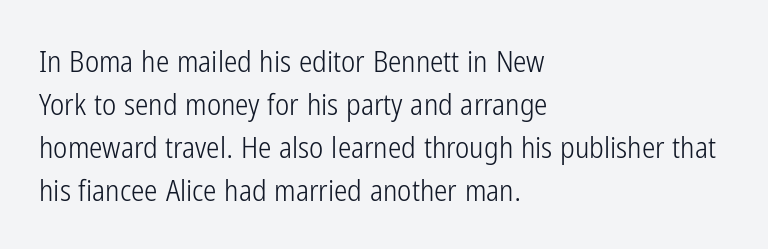
Looks like regular typesetting: each glyph gets only the width it needs. Ordinary non-slanted type is in use. What stands out about the letter spacing? Nothing — it is the standard amount. On a weight scale, this lands at 450 or below. Nobody drew a line under any word here. This block has exactly the height ordinary leading produces.
